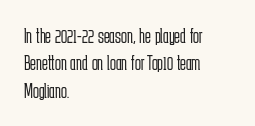
Counters stay open thanks to moderate or lighter strokes. All the whitespace from short lines collects on the right. Normally led — the rows are evenly, conventionally spaced. The glyphs are unaccompanied by any horizontal stroke below them.
